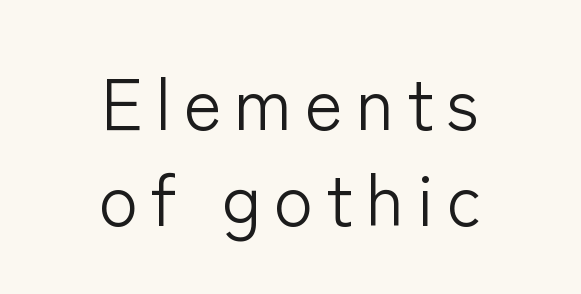
Q: Is the text bold? A: No.
Q: Is the text italic (slanted)? A: No, it is upright.
Q: Is the typeface a serif or a sans-serif typeface? A: Sans-serif.
Q: Is the text underlined? A: No.
Q: How is the paragraph aligned? A: Centered.
Q: Is the spacing between lines tight, normal or loose? A: Normal.
Q: Width (condensed, normal, or wide)? A: Normal.
Q: Stroke contrast? A: Low.
Q: x-height? A: Medium.
Q: Monospaced? A: No.
